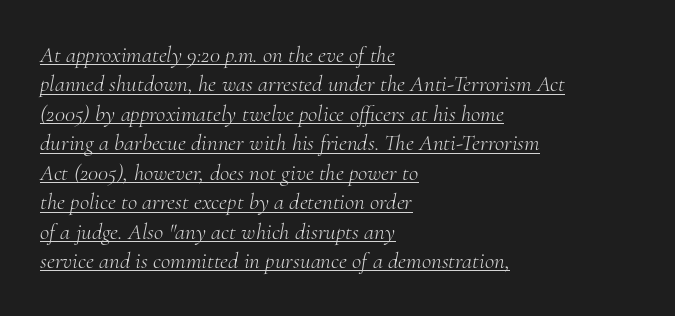
The image shows 23 px text type, italic (leaning right); set left-aligned, normal line spacing (1.28x), normal letter spacing, underlined.
